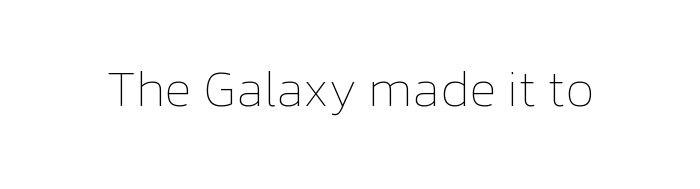
{"italic": "no", "bold": "no", "weight": "thin", "width": "normal", "stroke_contrast": "low", "x_height": "medium", "monospaced": "no", "underline": "no", "letter_spacing": "normal", "letter_spacing_em": 0.0, "glyph_px": 51}
